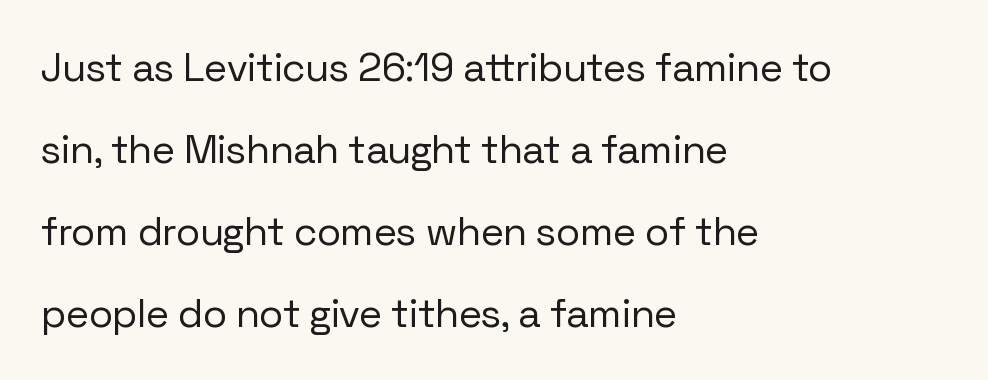
You could not count columns in this text — the font is proportionally spaced. Look at the tracking — it's just the regular setting, nothing added. The space between consecutive lines is lavish. You can tell it's not italic because the verticals are truly vertical. No heavy texture on the line: the type isn't bold.
